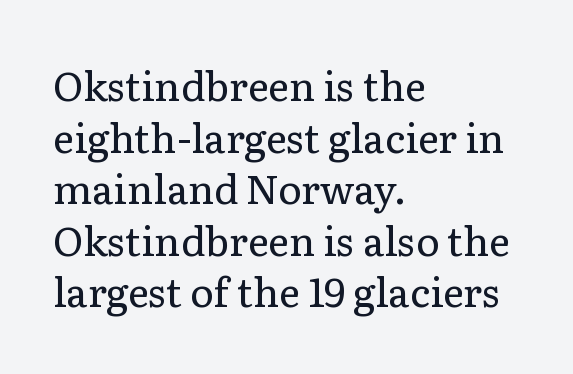
{"serif": "yes", "italic": "no", "bold": "no", "weight": "regular", "width": "normal", "stroke_contrast": "low", "x_height": "medium", "monospaced": "no", "underline": "no", "align": "left", "line_spacing": "normal", "line_spacing_ratio": 1.29, "letter_spacing": "normal", "letter_spacing_em": 0.0, "glyph_px": 40}
